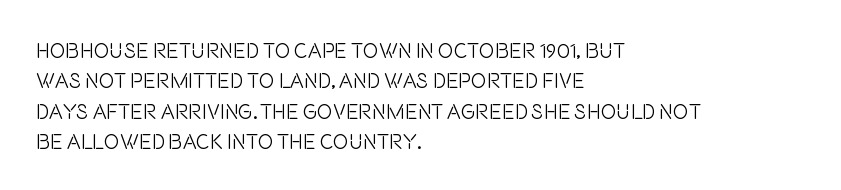
Q: Is the text bold? A: No.
Q: Is the text italic (slanted)? A: No, it is upright.
Q: Is the text underlined? A: No.
Q: How is the paragraph aligned? A: Left-aligned.
Q: Is the spacing between letters normal or unusually wide? A: Normal.
Q: Is the spacing between lines tight, normal or loose? A: Normal.
